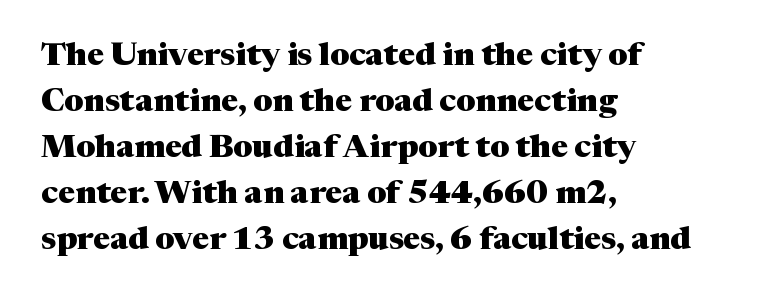
{"serif": "yes", "italic": "no", "bold": "yes", "weight": "heavy", "width": "normal", "stroke_contrast": "medium", "x_height": "medium", "monospaced": "no", "underline": "no", "align": "left", "line_spacing": "normal", "line_spacing_ratio": 1.44, "letter_spacing": "normal", "letter_spacing_em": 0.0, "glyph_px": 32}
